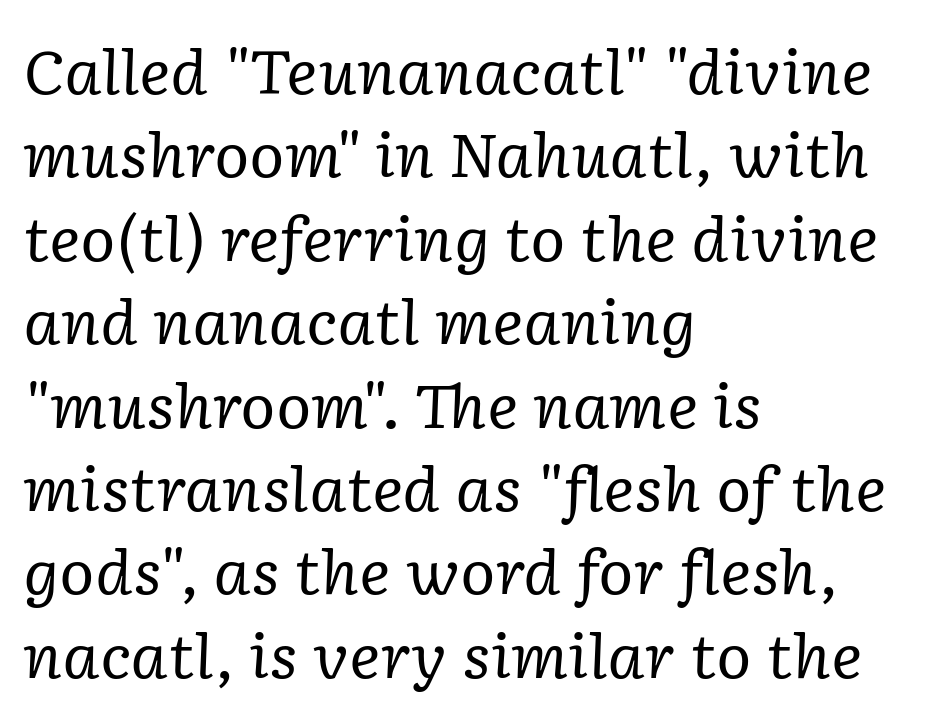
Think of a printed novel: that variable character pitch is what you see here. A student would call this left alignment; a typographer would say flush left, rag right. The font family rendered here belongs to the serif group. It's the slanting kind of type.
